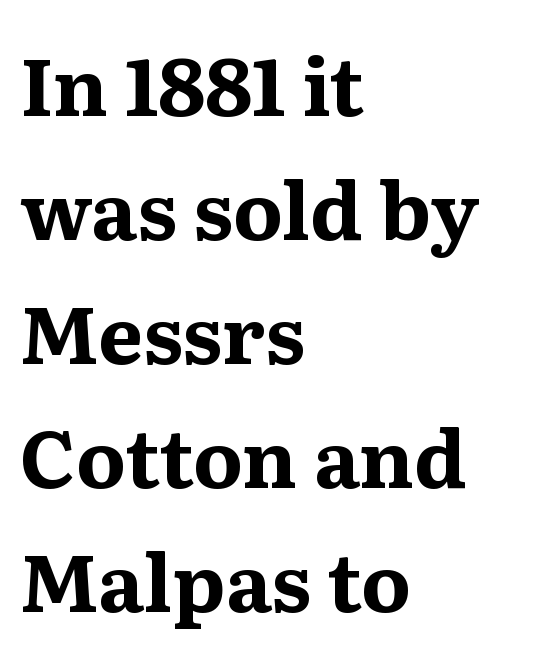
Q: Is the text bold? A: Yes.
Q: Is the text italic (slanted)? A: No, it is upright.
Q: Is the typeface a serif or a sans-serif typeface? A: Serif.
Q: Is the text underlined? A: No.
Q: How is the paragraph aligned? A: Left-aligned.
Q: Is the spacing between letters normal or unusually wide? A: Normal.
Q: Is the spacing between lines tight, normal or loose? A: Normal.
Q: Width (condensed, normal, or wide)? A: Normal.
Q: Stroke contrast? A: Medium.
Q: x-height? A: Medium.
Q: Monospaced? A: No.
